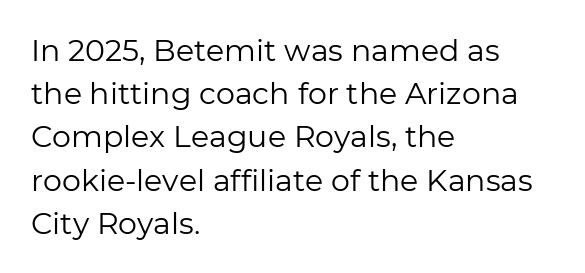
The image shows 30 px regular-weight sans-serif type, upright; set left-aligned, normal line spacing (1.44x), normal letter spacing, not underlined; low stroke contrast and a medium x-height.
